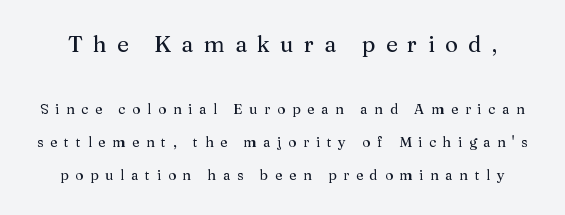
Q: Is the text italic (slanted)? A: No, it is upright.
Q: Is the text underlined? A: No.
Q: Is the spacing between letters normal or unusually wide? A: Unusually wide.
Q: Is the spacing between lines tight, normal or loose? A: Loose.
Q: Which block of text is set in a larger size, the first (top) or the second (bottom)? A: The first (top) one.
